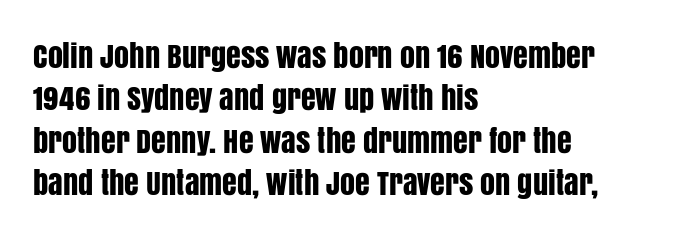
Q: Is the text italic (slanted)? A: No, it is upright.
Q: Is the typeface a serif or a sans-serif typeface? A: Sans-serif.
Q: Is the text underlined? A: No.
Q: How is the paragraph aligned? A: Left-aligned.
Q: Is the spacing between letters normal or unusually wide? A: Normal.
Q: Is the spacing between lines tight, normal or loose? A: Normal.
Q: Width (condensed, normal, or wide)? A: Condensed.
Q: Stroke contrast? A: Low.
Q: x-height? A: Large.
Q: Monospaced? A: No.
